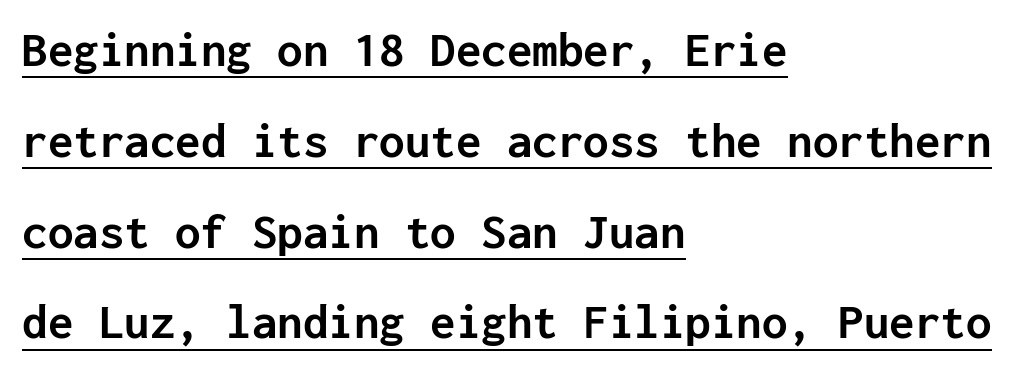
{"serif": "no", "italic": "no", "bold": "yes", "weight": "semibold", "width": "normal", "stroke_contrast": "low", "x_height": "medium", "monospaced": "yes", "underline": "yes", "align": "left", "line_spacing_ratio": 1.78, "letter_spacing": "normal", "letter_spacing_em": 0.0, "glyph_px": 51}
